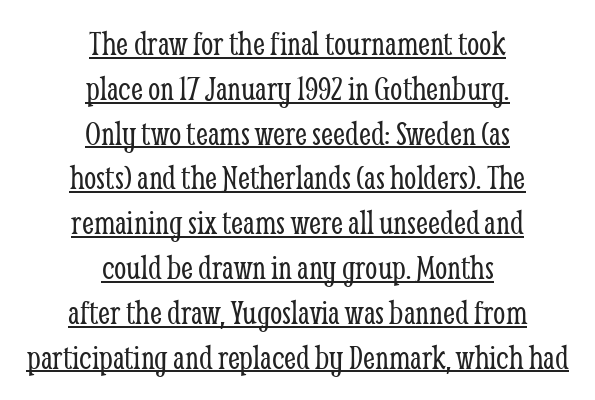
The image shows 35 px light, condensed serif type, upright; set centered, normal line spacing (1.28x), normal letter spacing, underlined; low stroke contrast and a medium x-height.
